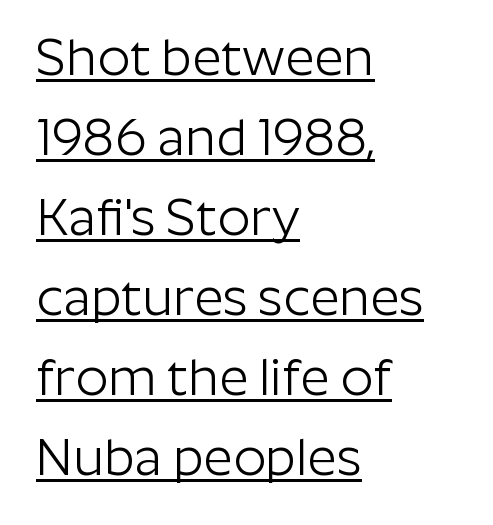
The image shows 51 px light sans-serif type, upright; set left-aligned, normal line spacing (1.57x), normal letter spacing, underlined; low stroke contrast and a medium x-height.
